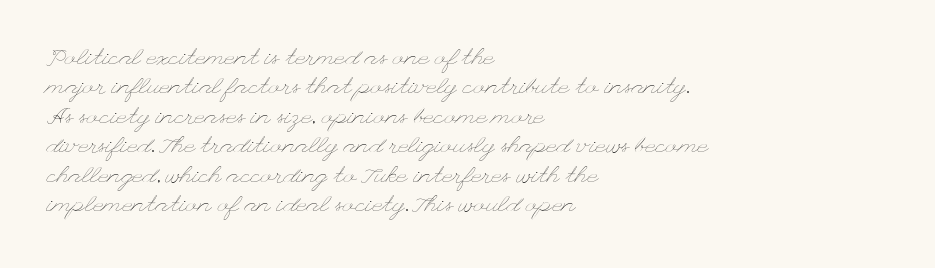
Q: Is the text bold? A: No.
Q: Is the text italic (slanted)? A: Yes.
Q: Is the text underlined? A: No.
Q: How is the paragraph aligned? A: Left-aligned.
Q: Is the spacing between letters normal or unusually wide? A: Normal.
Q: Is the spacing between lines tight, normal or loose? A: Normal.
